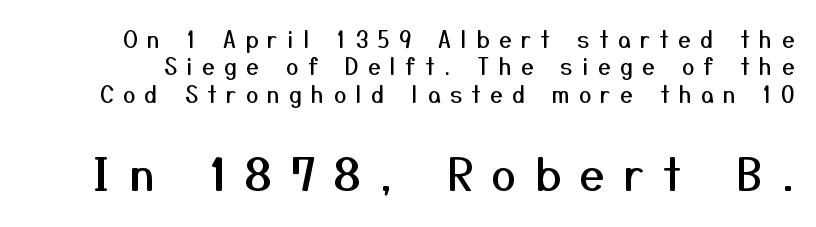
Q: Is the text italic (slanted)? A: No, it is upright.
Q: Is the typeface a serif or a sans-serif typeface? A: Sans-serif.
Q: Is the text underlined? A: No.
Q: Is the spacing between letters normal or unusually wide? A: Unusually wide.
Q: Which block of text is set in a larger size, the first (top) or the second (bottom)? A: The second (bottom) one.
Q: Width (condensed, normal, or wide)? A: Normal.
Q: Stroke contrast? A: Medium.
Q: x-height? A: Medium.
Q: Monospaced? A: No.
